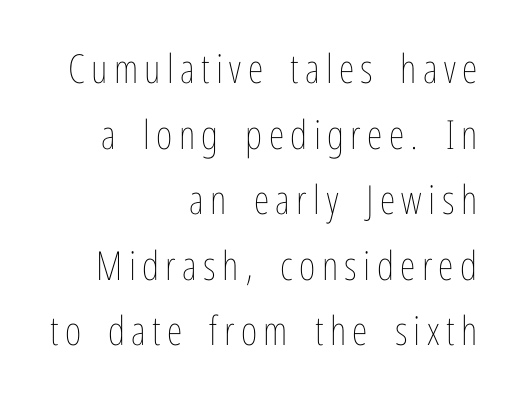
This block has exactly the height ordinary leading produces. The letters advance in unequal steps, a hallmark of proportional type. A light-to-regular cut is what we see here. The glyphs are unaccompanied by any horizontal stroke below them. Quick note: not italic, upright. The typesetter chose a ragged-left arrangement here.
